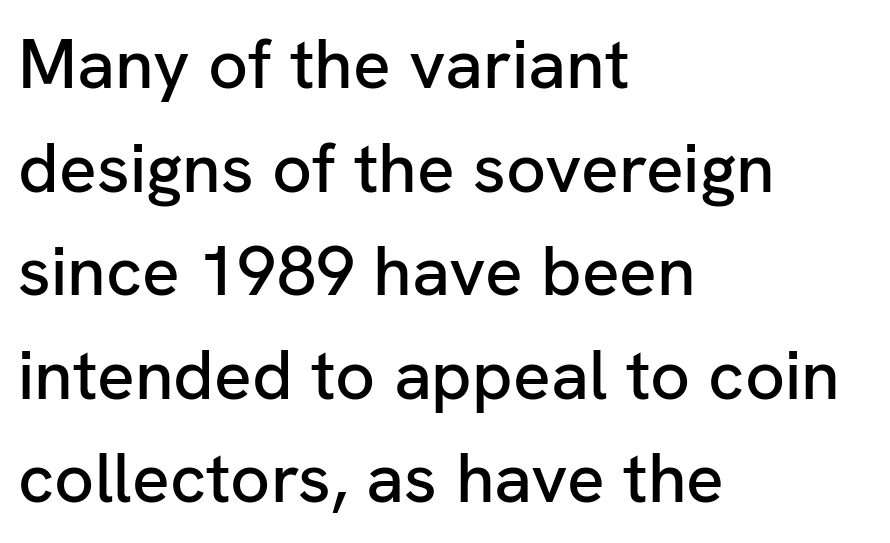
Q: Is the text italic (slanted)? A: No, it is upright.
Q: Is the typeface a serif or a sans-serif typeface? A: Sans-serif.
Q: Is the text underlined? A: No.
Q: How is the paragraph aligned? A: Left-aligned.
Q: Is the spacing between letters normal or unusually wide? A: Normal.
Q: Is the spacing between lines tight, normal or loose? A: Normal.
Q: Width (condensed, normal, or wide)? A: Normal.
Q: Stroke contrast? A: Low.
Q: x-height? A: Medium.
Q: Monospaced? A: No.
